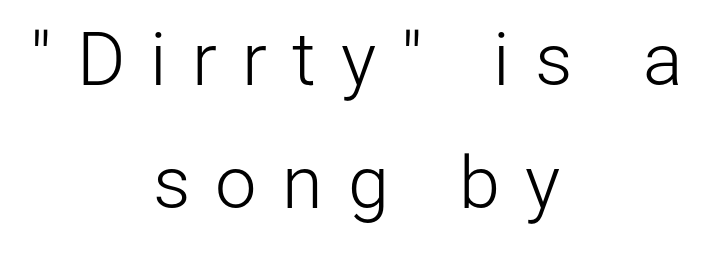
{"serif": "no", "italic": "no", "bold": "no", "weight": "light", "width": "normal", "stroke_contrast": "low", "x_height": "medium", "monospaced": "no", "underline": "no", "align": "center", "line_spacing": "normal", "line_spacing_ratio": 1.66, "letter_spacing": "wide", "letter_spacing_em": 0.34, "glyph_px": 74}
